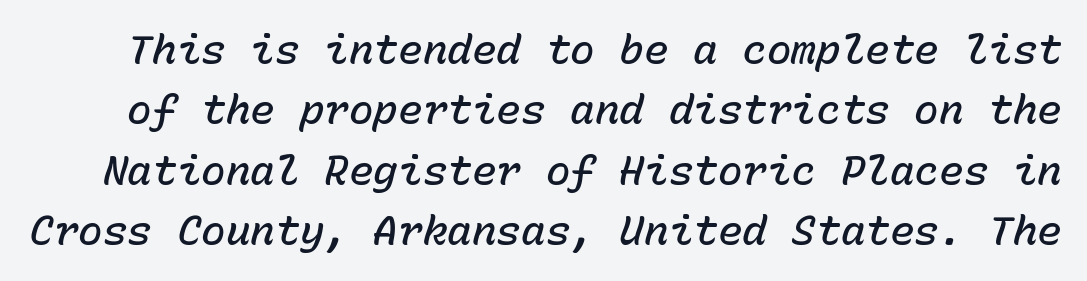
{"italic": "yes", "lean": "right", "slant_degrees": 15, "bold": "semi", "weight": "semibold", "width": "normal", "stroke_contrast": "low", "x_height": "medium", "monospaced": "yes", "underline": "no", "line_spacing": "normal", "line_spacing_ratio": 1.47, "letter_spacing": "normal", "letter_spacing_em": 0.0, "glyph_px": 41}
